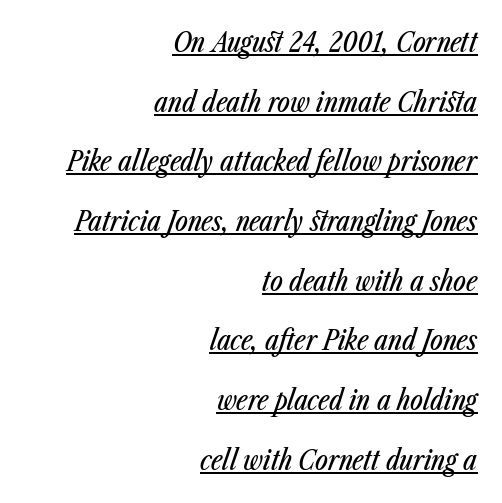
Compared with typical body copy, the letter spacing here is the same. Short and long lines alike share a common ending point at right. The axis of the letterforms is tilted away from vertical. The words here are underlined.
